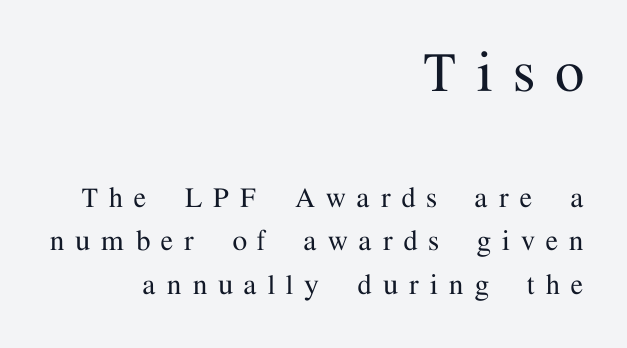
The image shows 66 px serif type, upright; set right-aligned, normal line spacing (1.31x), unusually wide letter spacing (+0.34 em), not underlined; the first (top) block is 2.0x larger; medium stroke contrast and a medium x-height.
